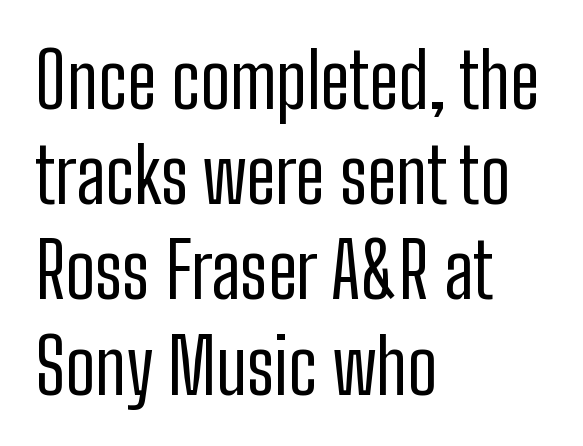
The image shows 75 px regular-weight, condensed sans-serif type, upright; set left-aligned, normal line spacing (1.27x), normal letter spacing, not underlined; low stroke contrast and a medium x-height.
